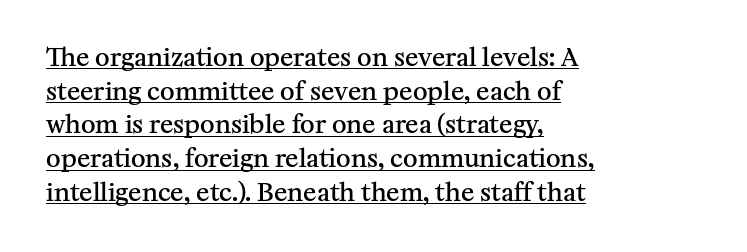
{"italic": "no", "bold": "semi", "underline": "yes", "align": "left", "line_spacing": "normal", "line_spacing_ratio": 1.35, "letter_spacing": "normal", "letter_spacing_em": 0.0, "glyph_px": 25}
